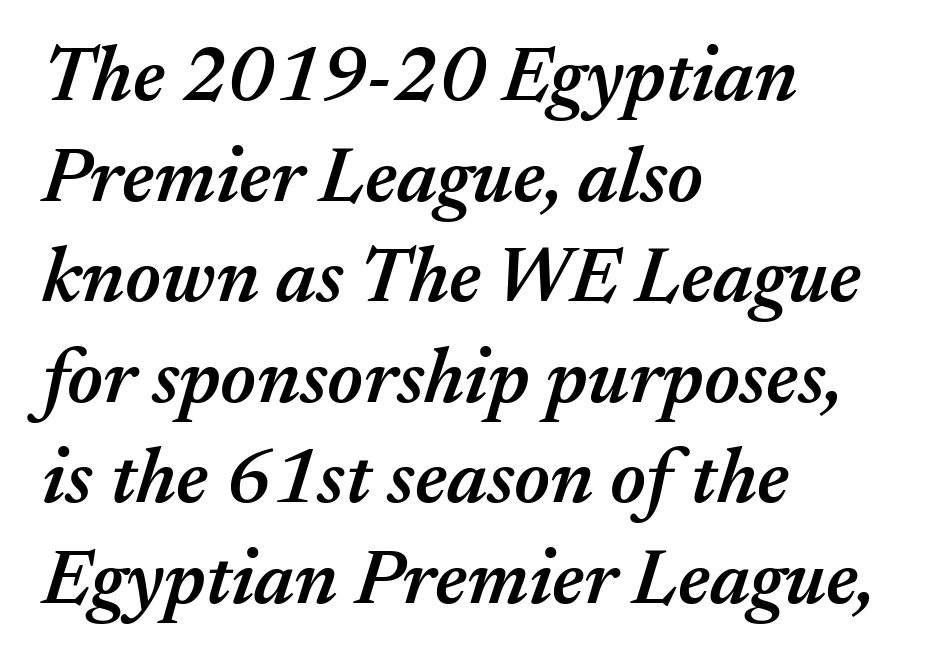
Q: Is the text bold? A: Semi-bold.
Q: Is the text italic (slanted)? A: Yes, it leans right by about 17 degrees.
Q: Is the text underlined? A: No.
Q: How is the paragraph aligned? A: Left-aligned.
Q: Is the spacing between letters normal or unusually wide? A: Normal.
Q: Is the spacing between lines tight, normal or loose? A: Normal.
Q: Width (condensed, normal, or wide)? A: Normal.
Q: Stroke contrast? A: Medium.
Q: x-height? A: Medium.
Q: Monospaced? A: No.
